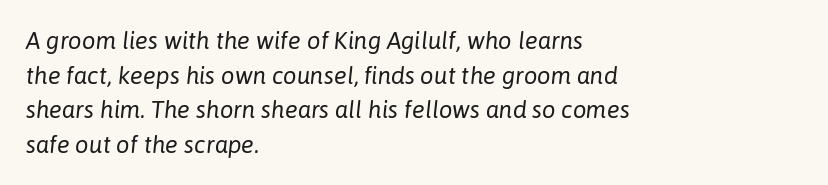
Q: Is the text bold? A: No.
Q: Is the text italic (slanted)? A: Yes, it leans right by about 6 degrees.
Q: Is the text underlined? A: No.
Q: How is the paragraph aligned? A: Left-aligned.
Q: Is the spacing between letters normal or unusually wide? A: Normal.
Q: Is the spacing between lines tight, normal or loose? A: Normal.
